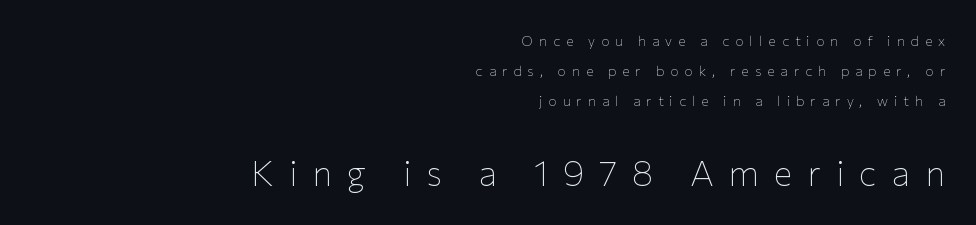
Q: Is the text bold? A: No.
Q: Is the text italic (slanted)? A: No, it is upright.
Q: Is the typeface a serif or a sans-serif typeface? A: Sans-serif.
Q: Is the text underlined? A: No.
Q: How is the paragraph aligned? A: Right-aligned.
Q: Is the spacing between letters normal or unusually wide? A: Unusually wide.
Q: Is the spacing between lines tight, normal or loose? A: Loose.
Q: Which block of text is set in a larger size, the first (top) or the second (bottom)? A: The second (bottom) one.
Q: Width (condensed, normal, or wide)? A: Normal.
Q: Stroke contrast? A: Low.
Q: x-height? A: Medium.
Q: Monospaced? A: No.
